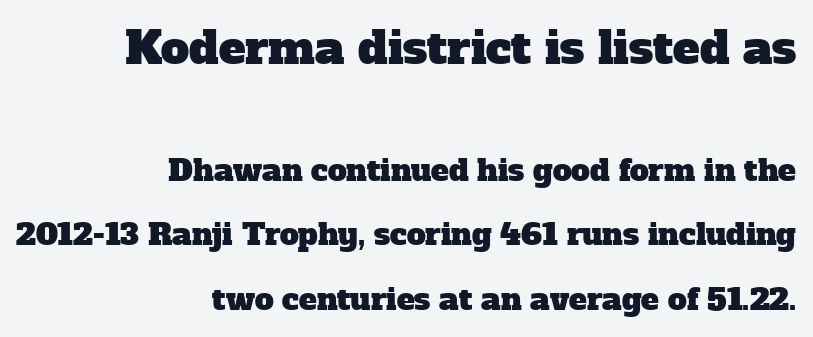
Q: Is the typeface a serif or a sans-serif typeface? A: Serif.
Q: Is the text underlined? A: No.
Q: How is the paragraph aligned? A: Right-aligned.
Q: Is the spacing between letters normal or unusually wide? A: Normal.
Q: Is the spacing between lines tight, normal or loose? A: Loose.
Q: Which block of text is set in a larger size, the first (top) or the second (bottom)? A: The first (top) one.
Q: Width (condensed, normal, or wide)? A: Normal.
Q: Stroke contrast? A: Low.
Q: x-height? A: Medium.
Q: Monospaced? A: No.
